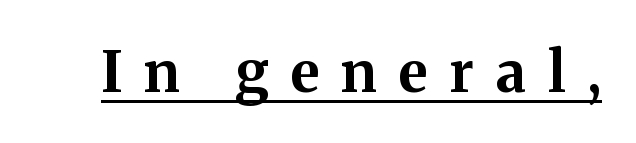
The image shows 57 px bold serif type, upright; set unusually wide letter spacing (+0.38 em), underlined; medium stroke contrast and a medium x-height.
